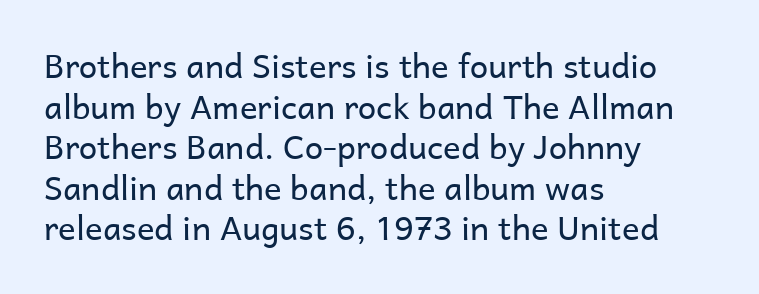
{"serif": "no", "italic": "no", "bold": "no", "weight": "regular", "width": "normal", "stroke_contrast": "low", "x_height": "medium", "monospaced": "no", "underline": "no", "align": "left", "line_spacing_ratio": 1.23, "letter_spacing": "normal", "letter_spacing_em": 0.0, "glyph_px": 33}
